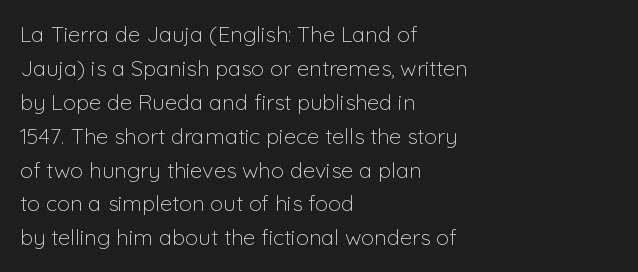
Q: Is the text bold? A: No.
Q: Is the text italic (slanted)? A: No, it is upright.
Q: Is the text underlined? A: No.
Q: How is the paragraph aligned? A: Left-aligned.
Q: Is the spacing between letters normal or unusually wide? A: Normal.
Q: Is the spacing between lines tight, normal or loose? A: Normal.
